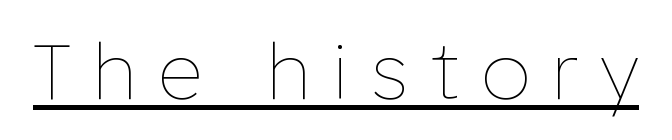
The image shows 78 px thin type, upright; set unusually wide letter spacing (+0.29 em), underlined; low stroke contrast and a medium x-height.
